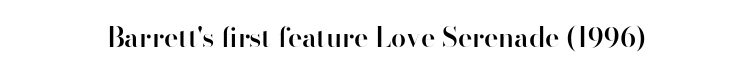
What weight is shown? A semibold, between regular and bold. This rendering uses center alignment, leaving both contours irregular but symmetric. Quick note: underline off. These lines were composed using upright roman letters.
